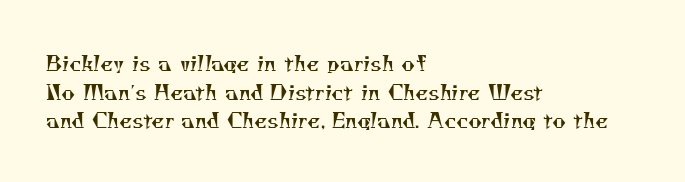
{"bold": "no", "underline": "no", "align": "left", "line_spacing": "normal", "line_spacing_ratio": 1.36, "letter_spacing": "normal", "letter_spacing_em": 0.0, "glyph_px": 21}
